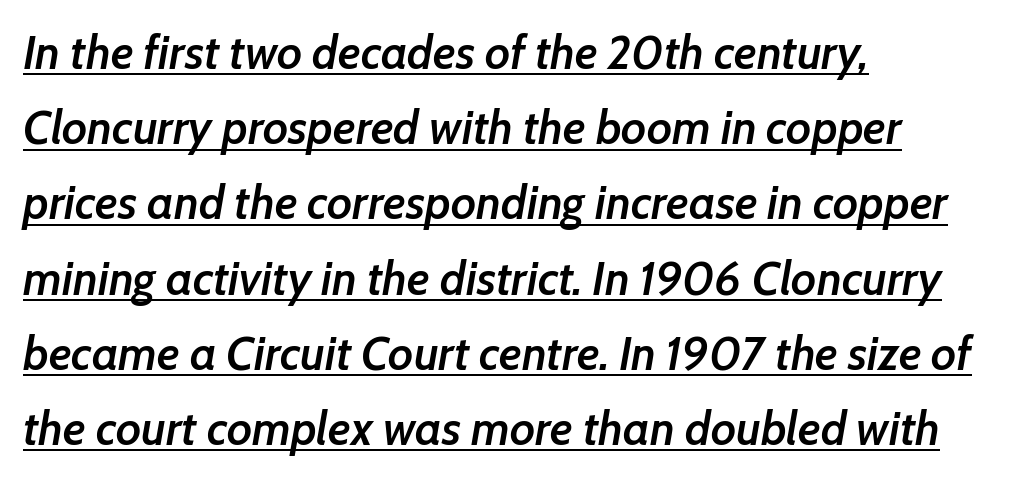
Style check: oblique. The typesetting leans somewhat heavy: a semibold. Short note: letters normally spaced. Do the characters align in a grid? No, the font is proportional. You can see a thin bar hugging the bottom of the glyphs. Horizontally, the lines are justified to the leading edge only.
